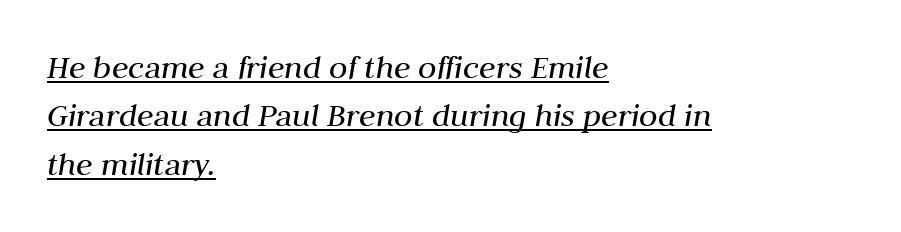
The image shows 34 px regular-weight type, italic (leaning right); set left-aligned, normal line spacing (1.42x), normal letter spacing, underlined; medium stroke contrast and a medium x-height.
